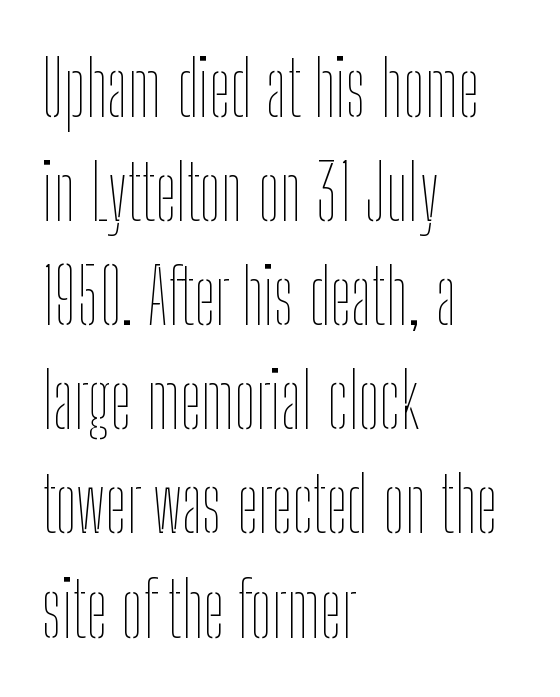
{"italic": "no", "bold": "no", "weight": "thin", "width": "condensed", "stroke_contrast": "low", "x_height": "medium", "monospaced": "no", "underline": "no", "align": "left", "line_spacing": "normal", "line_spacing_ratio": 1.37, "letter_spacing": "normal", "letter_spacing_em": 0.0, "glyph_px": 76}
